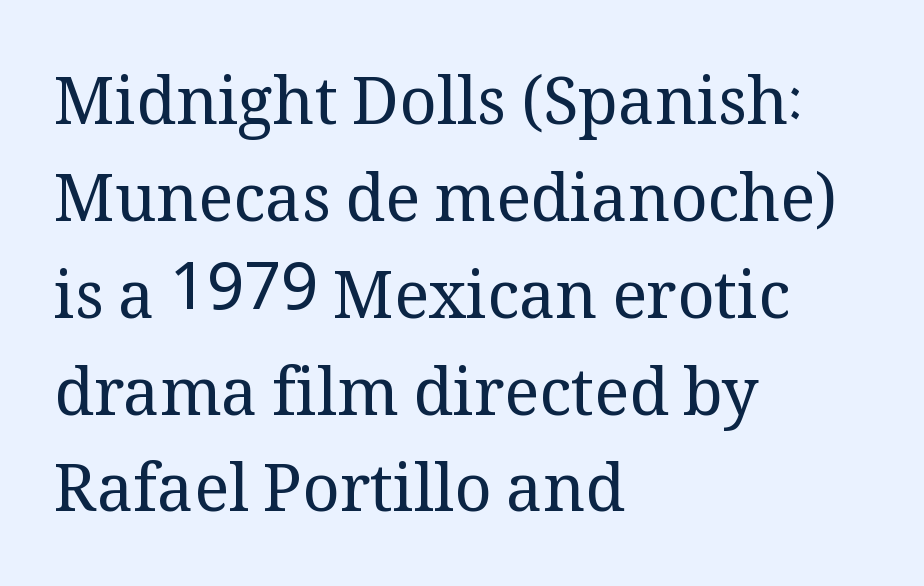
{"serif": "yes", "italic": "no", "bold": "no", "weight": "regular", "width": "normal", "stroke_contrast": "medium", "x_height": "medium", "monospaced": "no", "underline": "no", "align": "left", "line_spacing": "normal", "line_spacing_ratio": 1.49, "letter_spacing": "normal", "letter_spacing_em": 0.0, "glyph_px": 65}
